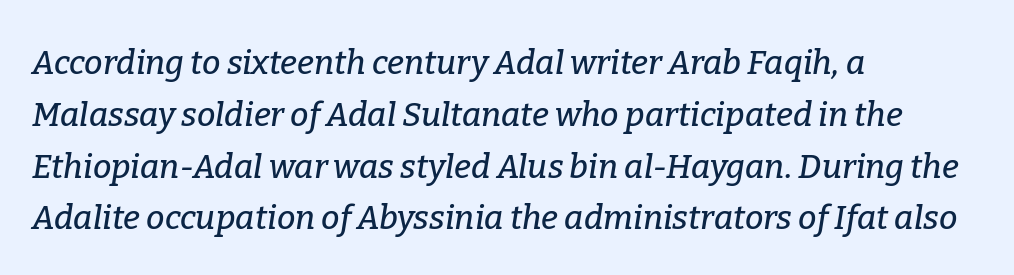
Q: Is the text italic (slanted)? A: Yes, it leans right by about 9 degrees.
Q: Is the typeface a serif or a sans-serif typeface? A: Serif.
Q: Is the text underlined? A: No.
Q: How is the paragraph aligned? A: Left-aligned.
Q: Is the spacing between letters normal or unusually wide? A: Normal.
Q: Is the spacing between lines tight, normal or loose? A: Normal.
Q: Width (condensed, normal, or wide)? A: Normal.
Q: Stroke contrast? A: Low.
Q: x-height? A: Medium.
Q: Monospaced? A: No.
